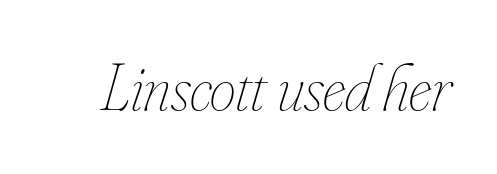
Q: Is the text bold? A: No.
Q: Is the text italic (slanted)? A: Yes, it leans right by about 16 degrees.
Q: Is the text underlined? A: No.
Q: Is the spacing between letters normal or unusually wide? A: Normal.
Q: Width (condensed, normal, or wide)? A: Condensed.
Q: Stroke contrast? A: Low.
Q: x-height? A: Small.
Q: Monospaced? A: No.
